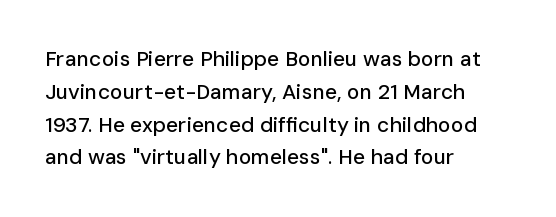
Q: Is the text italic (slanted)? A: No, it is upright.
Q: Is the text underlined? A: No.
Q: How is the paragraph aligned? A: Left-aligned.
Q: Is the spacing between letters normal or unusually wide? A: Normal.
Q: Is the spacing between lines tight, normal or loose? A: Normal.
